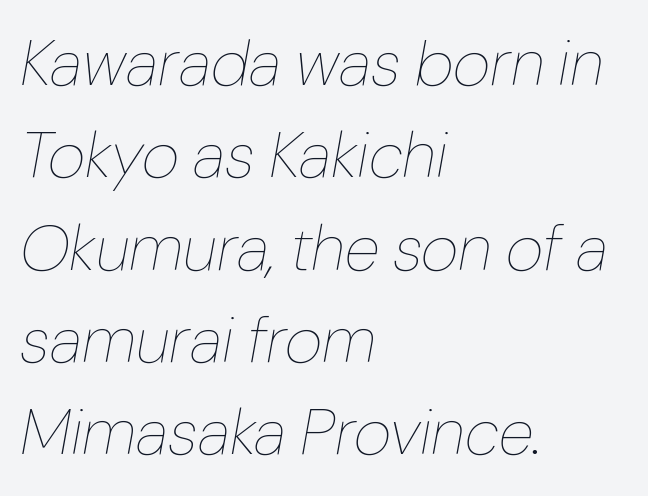
Q: Is the text bold? A: No.
Q: Is the text italic (slanted)? A: Yes, it leans right by about 10 degrees.
Q: Is the text underlined? A: No.
Q: How is the paragraph aligned? A: Left-aligned.
Q: Is the spacing between letters normal or unusually wide? A: Normal.
Q: Is the spacing between lines tight, normal or loose? A: Normal.
Q: Width (condensed, normal, or wide)? A: Normal.
Q: Stroke contrast? A: Low.
Q: x-height? A: Medium.
Q: Monospaced? A: No.
